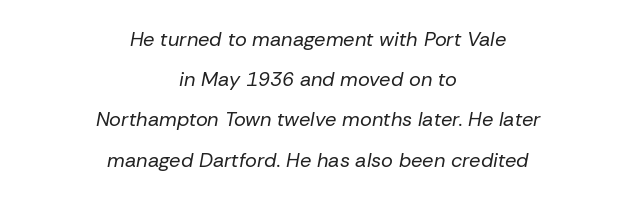
{"italic": "yes", "lean": "right", "slant_degrees": 10, "bold": "no", "underline": "no", "align": "center", "line_spacing": "loose", "line_spacing_ratio": 2.01, "letter_spacing": "normal", "letter_spacing_em": 0.0, "glyph_px": 20}
